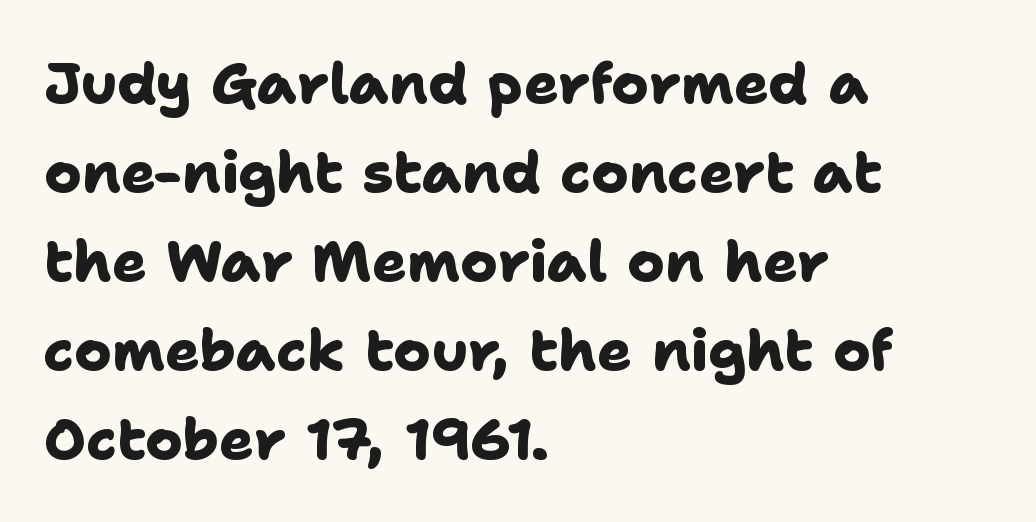
{"serif": "no", "bold": "yes", "weight": "heavy", "width": "normal", "stroke_contrast": "low", "x_height": "medium", "monospaced": "no", "underline": "no", "align": "left", "line_spacing": "normal", "line_spacing_ratio": 1.56, "letter_spacing": "normal", "letter_spacing_em": 0.0, "glyph_px": 57}
